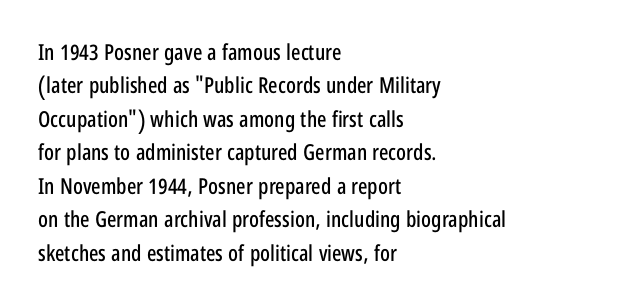
The image shows 22 px text type, upright; set left-aligned, normal line spacing (1.52x), normal letter spacing, not underlined.
